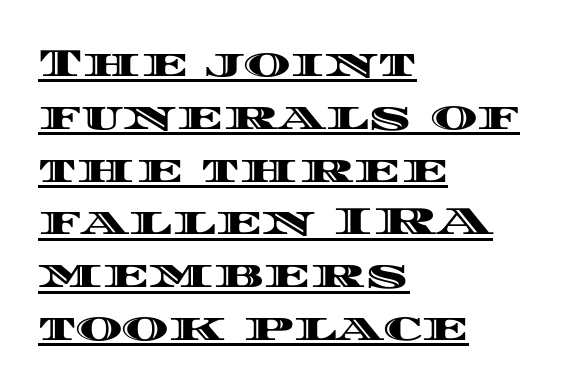
{"italic": "no", "width": "wide", "x_height": "large", "monospaced": "no", "underline": "yes", "align": "left", "line_spacing": "normal", "line_spacing_ratio": 1.32, "letter_spacing": "normal", "letter_spacing_em": 0.0, "glyph_px": 40}
